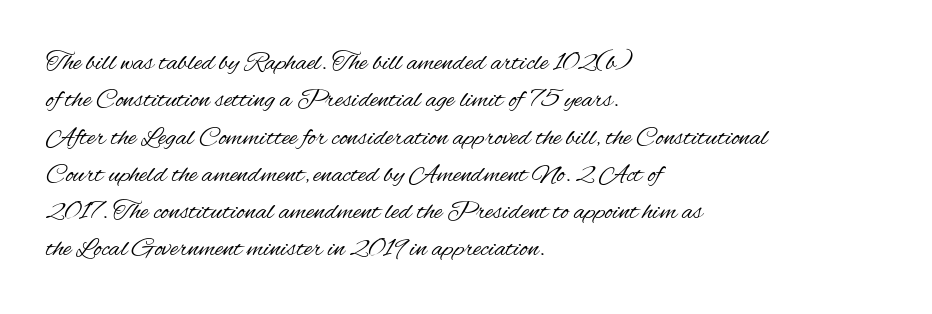
{"bold": "no", "underline": "no", "align": "left", "line_spacing": "normal", "line_spacing_ratio": 1.38, "letter_spacing": "normal", "letter_spacing_em": 0.0, "glyph_px": 27}
